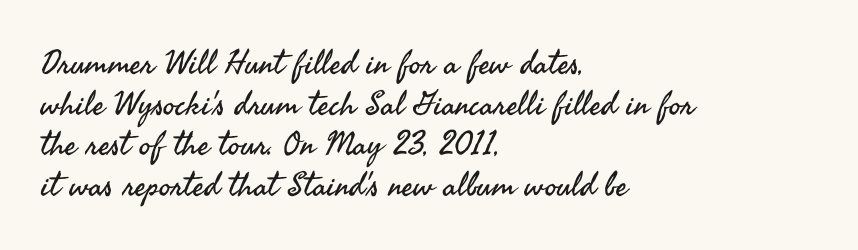
Q: Is the text bold? A: No.
Q: Is the text italic (slanted)? A: Yes.
Q: Is the typeface a serif or a sans-serif typeface? A: Sans-serif.
Q: Is the text underlined? A: No.
Q: How is the paragraph aligned? A: Left-aligned.
Q: Is the spacing between letters normal or unusually wide? A: Normal.
Q: Width (condensed, normal, or wide)? A: Normal.
Q: Stroke contrast? A: Medium.
Q: x-height? A: Small.
Q: Monospaced? A: No.
